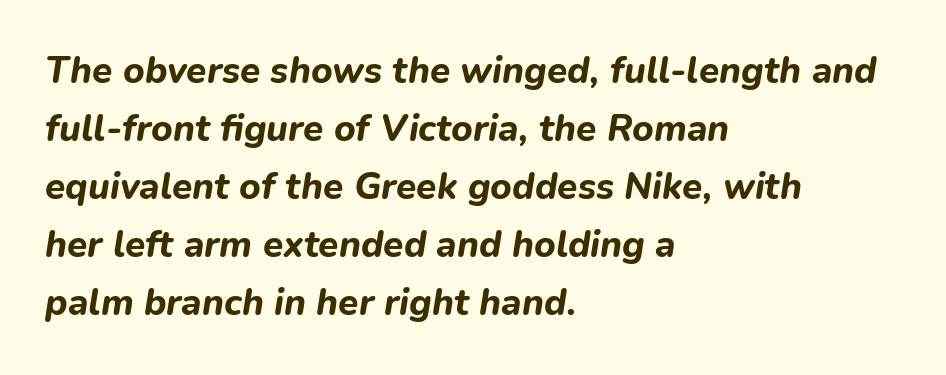
Q: Is the text bold? A: Yes.
Q: Is the text italic (slanted)? A: Yes, it leans right by about 9 degrees.
Q: Is the text underlined? A: No.
Q: How is the paragraph aligned? A: Left-aligned.
Q: Is the spacing between letters normal or unusually wide? A: Normal.
Q: Is the spacing between lines tight, normal or loose? A: Normal.
Q: Width (condensed, normal, or wide)? A: Normal.
Q: Stroke contrast? A: Low.
Q: x-height? A: Medium.
Q: Monospaced? A: No.
